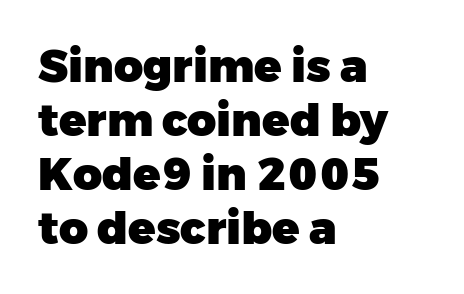
Q: Is the text bold? A: Yes.
Q: Is the text italic (slanted)? A: No, it is upright.
Q: Is the typeface a serif or a sans-serif typeface? A: Sans-serif.
Q: Is the text underlined? A: No.
Q: How is the paragraph aligned? A: Left-aligned.
Q: Is the spacing between letters normal or unusually wide? A: Normal.
Q: Width (condensed, normal, or wide)? A: Normal.
Q: Stroke contrast? A: Low.
Q: x-height? A: Medium.
Q: Monospaced? A: No.
